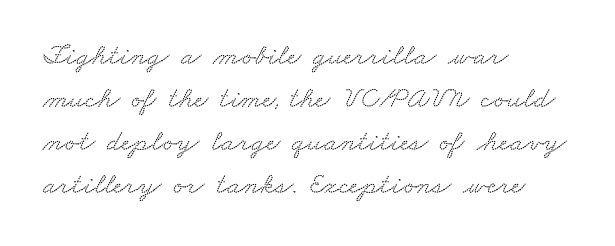
{"serif": "yes", "width": "wide", "stroke_contrast": "low", "x_height": "small", "monospaced": "no", "underline": "no", "align": "left", "line_spacing": "normal", "line_spacing_ratio": 1.43, "letter_spacing": "normal", "letter_spacing_em": 0.0, "glyph_px": 30}
